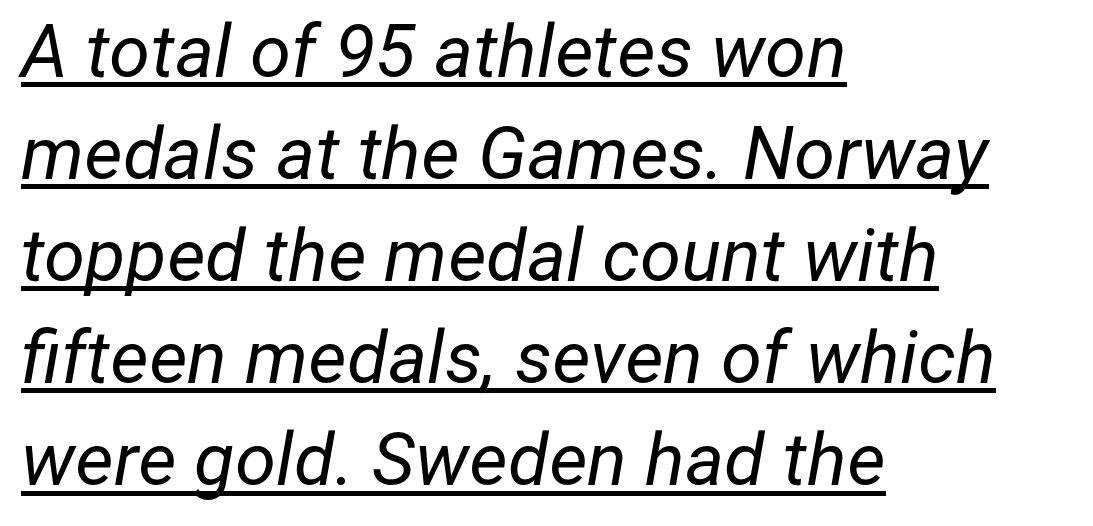
{"italic": "yes", "lean": "right", "slant_degrees": 12, "bold": "no", "weight": "regular", "width": "normal", "stroke_contrast": "low", "x_height": "medium", "monospaced": "no", "underline": "yes", "align": "left", "line_spacing": "normal", "line_spacing_ratio": 1.38, "letter_spacing": "normal", "letter_spacing_em": 0.0, "glyph_px": 74}
